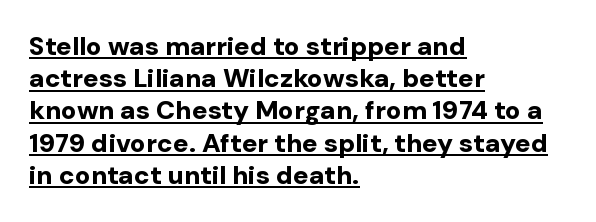
Q: Is the text bold? A: Yes.
Q: Is the text italic (slanted)? A: No, it is upright.
Q: Is the text underlined? A: Yes.
Q: How is the paragraph aligned? A: Left-aligned.
Q: Is the spacing between letters normal or unusually wide? A: Normal.
